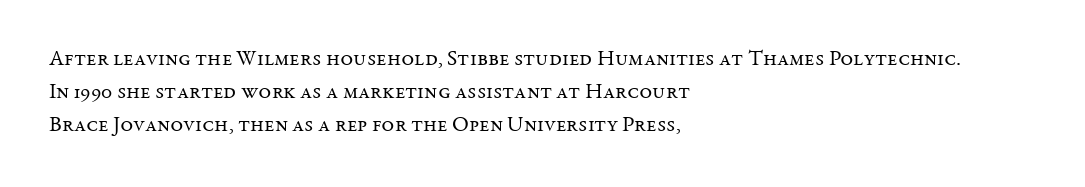
Q: Is the text bold? A: No.
Q: Is the text italic (slanted)? A: No, it is upright.
Q: Is the text underlined? A: No.
Q: How is the paragraph aligned? A: Left-aligned.
Q: Is the spacing between letters normal or unusually wide? A: Normal.
Q: Is the spacing between lines tight, normal or loose? A: Normal.
